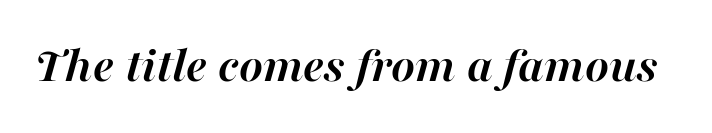
{"italic": "yes", "lean": "right", "slant_degrees": 16, "bold": "yes", "weight": "semibold", "width": "normal", "stroke_contrast": "high", "x_height": "medium", "monospaced": "no", "underline": "no", "letter_spacing": "normal", "letter_spacing_em": 0.0, "glyph_px": 51}
